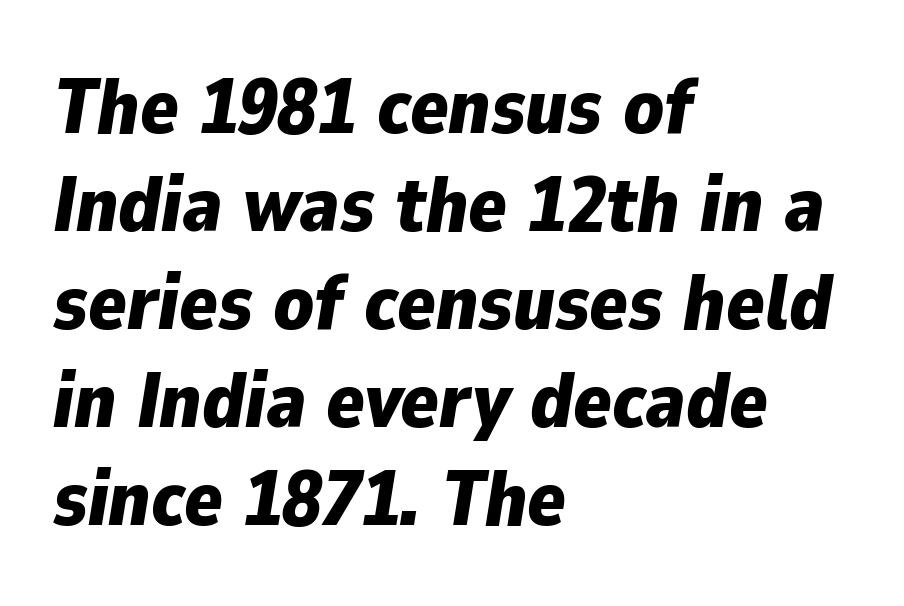
Q: Is the text bold? A: Yes.
Q: Is the text italic (slanted)? A: Yes, it leans right by about 9 degrees.
Q: Is the text underlined? A: No.
Q: How is the paragraph aligned? A: Left-aligned.
Q: Is the spacing between letters normal or unusually wide? A: Normal.
Q: Width (condensed, normal, or wide)? A: Normal.
Q: Stroke contrast? A: Low.
Q: x-height? A: Medium.
Q: Monospaced? A: No.
